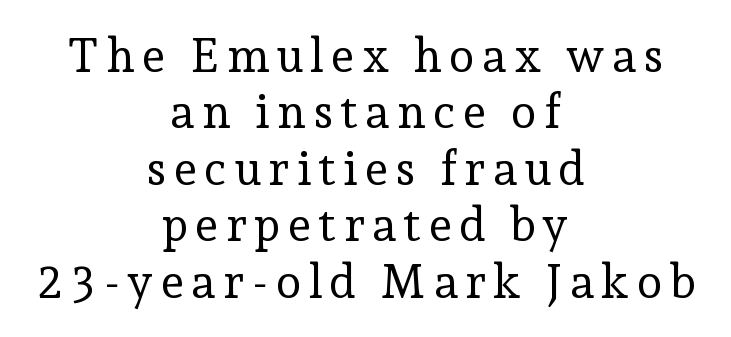
The image shows 47 px regular-weight serif type, upright; set centered, line spacing 1.2x, not underlined; low stroke contrast and a medium x-height.
